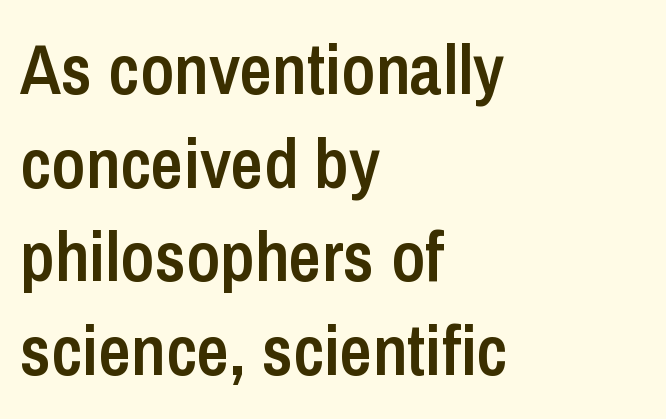
Q: Is the text bold? A: Semi-bold.
Q: Is the text italic (slanted)? A: No, it is upright.
Q: Is the typeface a serif or a sans-serif typeface? A: Sans-serif.
Q: Is the text underlined? A: No.
Q: How is the paragraph aligned? A: Left-aligned.
Q: Is the spacing between letters normal or unusually wide? A: Normal.
Q: Is the spacing between lines tight, normal or loose? A: Normal.
Q: Width (condensed, normal, or wide)? A: Condensed.
Q: Stroke contrast? A: Low.
Q: x-height? A: Medium.
Q: Monospaced? A: No.
